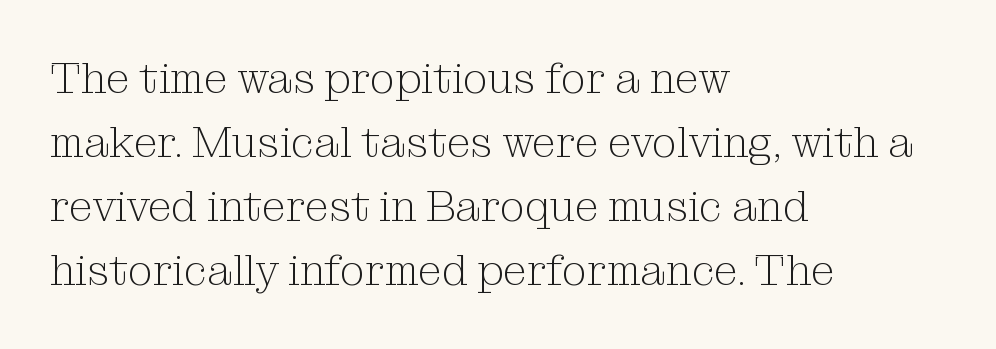
The image shows 43 px light serif type, upright; set left-aligned, normal line spacing (1.49x), normal letter spacing, not underlined; medium stroke contrast and a medium x-height.
